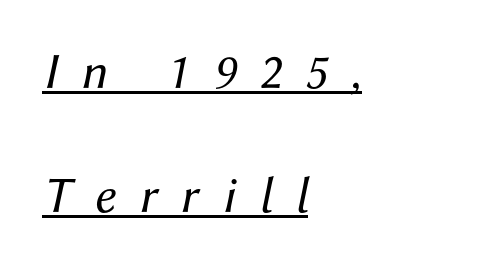
Q: Is the text bold? A: No.
Q: Is the text italic (slanted)? A: Yes, it leans right by about 12 degrees.
Q: Is the text underlined? A: Yes.
Q: How is the paragraph aligned? A: Left-aligned.
Q: Is the spacing between letters normal or unusually wide? A: Unusually wide.
Q: Is the spacing between lines tight, normal or loose? A: Loose.
Q: Width (condensed, normal, or wide)? A: Normal.
Q: Stroke contrast? A: Medium.
Q: x-height? A: Medium.
Q: Monospaced? A: No.
